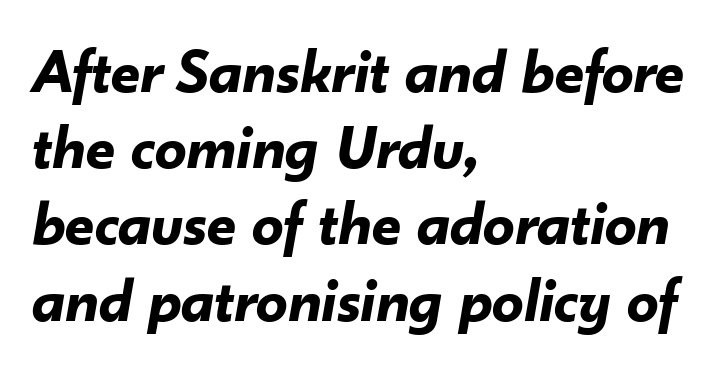
{"italic": "yes", "lean": "right", "slant_degrees": 10, "bold": "yes", "weight": "bold", "width": "normal", "stroke_contrast": "low", "x_height": "small", "monospaced": "no", "underline": "no", "align": "left", "line_spacing_ratio": 1.21, "letter_spacing": "normal", "letter_spacing_em": 0.0, "glyph_px": 63}
